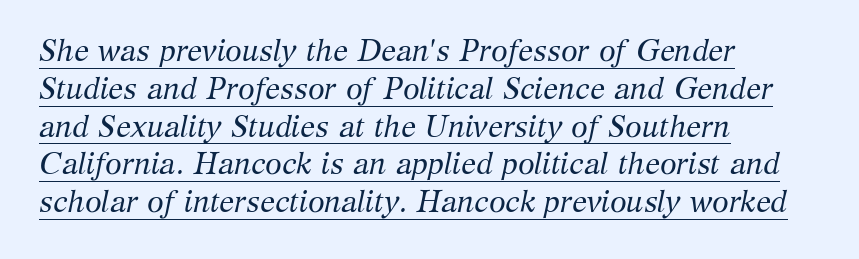
{"serif": "yes", "italic": "yes", "lean": "right", "slant_degrees": 12, "bold": "no", "weight": "regular", "width": "normal", "stroke_contrast": "medium", "x_height": "medium", "monospaced": "no", "underline": "yes", "align": "left", "line_spacing": "normal", "line_spacing_ratio": 1.26, "letter_spacing": "normal", "letter_spacing_em": 0.0, "glyph_px": 30}
